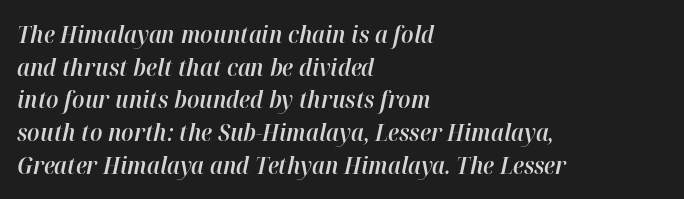
Line spacing here is normal. The specimen omits any rule beneath the text block's lines. The face used here is a semibold: visibly heavier than regular, lighter than bold. The rag falls on the right side of this text block. Characters follow at the spacing the type designer built in. Does the lettering tilt? It does — this is italic.
